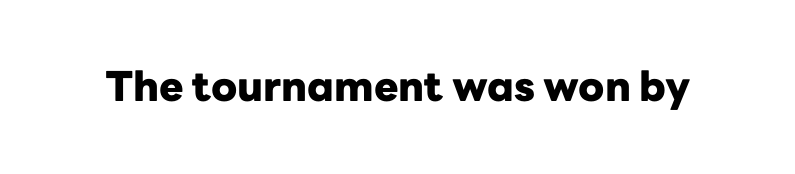
{"serif": "no", "italic": "no", "bold": "yes", "weight": "heavy", "width": "normal", "stroke_contrast": "low", "x_height": "medium", "monospaced": "no", "underline": "no", "letter_spacing": "normal", "letter_spacing_em": 0.0, "glyph_px": 41}
